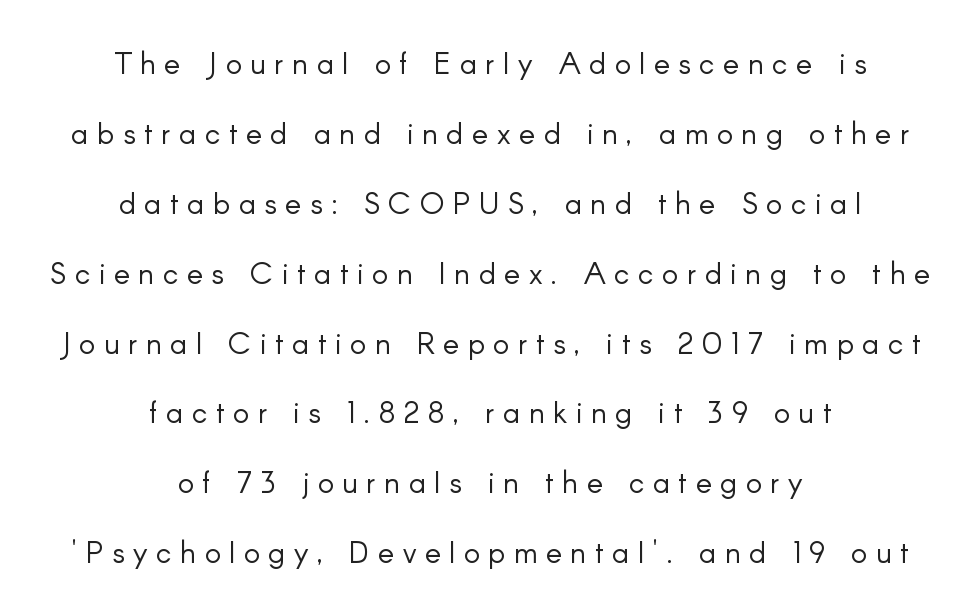
Q: Is the text bold? A: No.
Q: Is the text italic (slanted)? A: No, it is upright.
Q: Is the typeface a serif or a sans-serif typeface? A: Sans-serif.
Q: Is the text underlined? A: No.
Q: How is the paragraph aligned? A: Centered.
Q: Is the spacing between letters normal or unusually wide? A: Unusually wide.
Q: Is the spacing between lines tight, normal or loose? A: Loose.
Q: Width (condensed, normal, or wide)? A: Normal.
Q: Stroke contrast? A: Low.
Q: x-height? A: Small.
Q: Monospaced? A: No.
